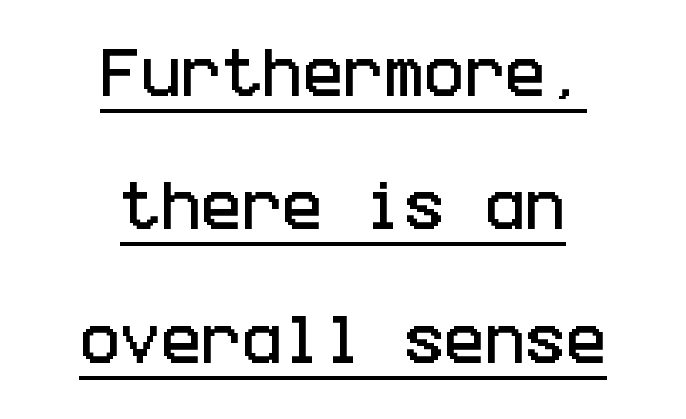
Q: Is the text italic (slanted)? A: No, it is upright.
Q: Is the typeface a serif or a sans-serif typeface? A: Sans-serif.
Q: Is the text underlined? A: Yes.
Q: How is the paragraph aligned? A: Centered.
Q: Is the spacing between letters normal or unusually wide? A: Normal.
Q: Is the spacing between lines tight, normal or loose? A: Loose.
Q: Width (condensed, normal, or wide)? A: Condensed.
Q: Stroke contrast? A: Low.
Q: x-height? A: Large.
